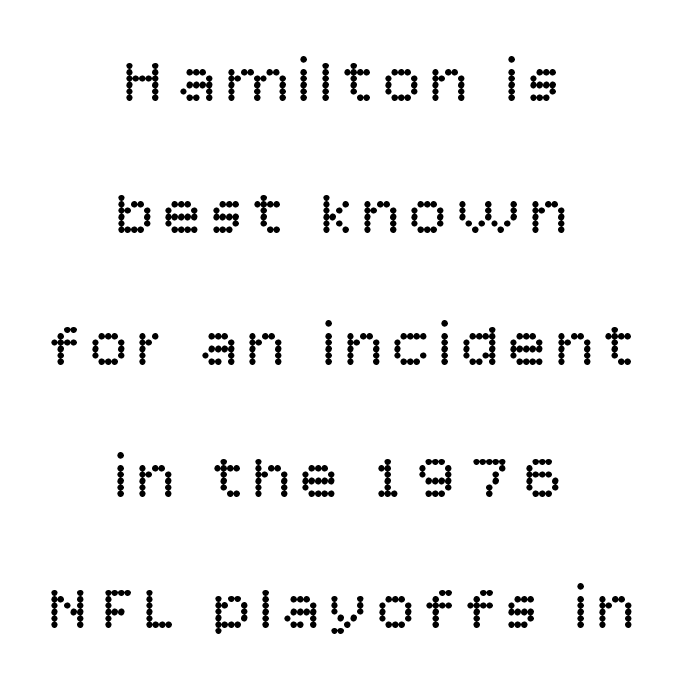
The whitespace from short lines is split evenly between both sides. No chunkiness to these letters — they're not bold. Just letters on the line, the space beneath them empty. Successive baselines arrive slowly, with a big drop between each. Looks like regular typesetting: each glyph gets only the width it needs.
